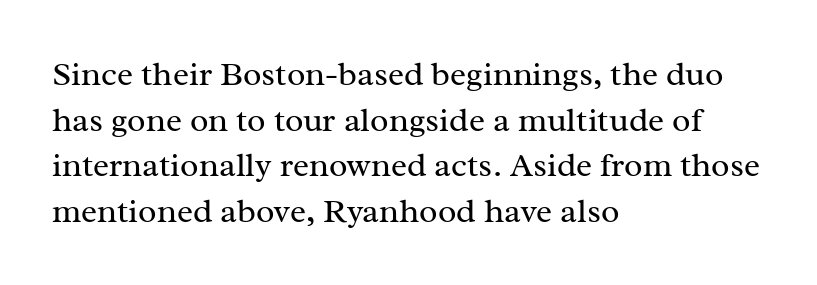
The space beneath each line is pristine and unruled. Spacing between characters is what you'd get straight out of the box. The rendering uses natural spacing where letterforms have individual widths. Does the copy run flush right? No — it runs flush left. Is the type heavy? It reads as light-to-regular instead.
